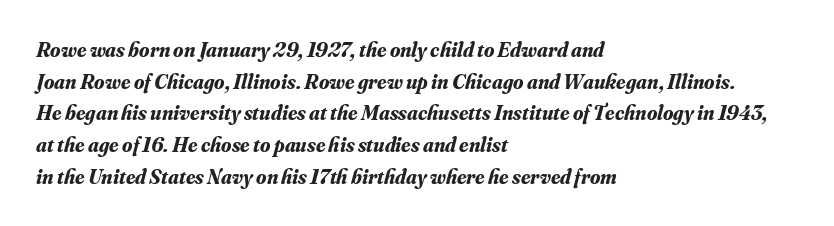
The image shows 21 px bold type, italic (leaning right); set left-aligned, normal line spacing (1.51x), normal letter spacing, not underlined.
